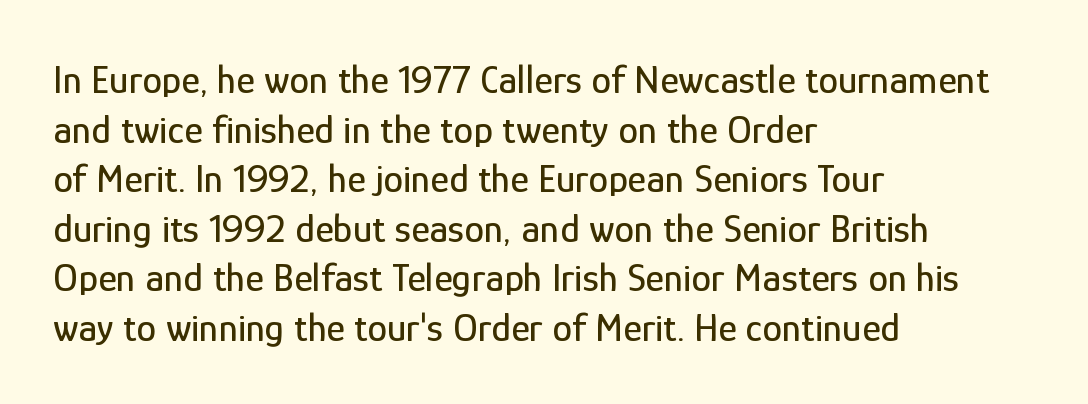
The image shows 40 px condensed sans-serif type, upright; set left-aligned, line spacing 1.24x, normal letter spacing, not underlined; low stroke contrast and a medium x-height.
